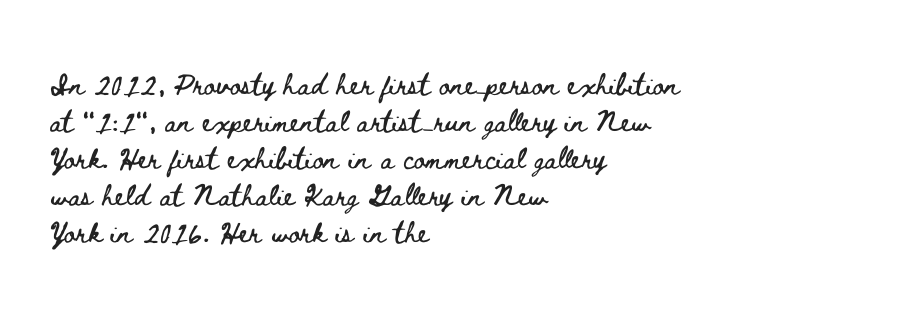
Q: Is the text italic (slanted)? A: Yes.
Q: Is the text underlined? A: No.
Q: How is the paragraph aligned? A: Left-aligned.
Q: Is the spacing between letters normal or unusually wide? A: Normal.
Q: Is the spacing between lines tight, normal or loose? A: Normal.
